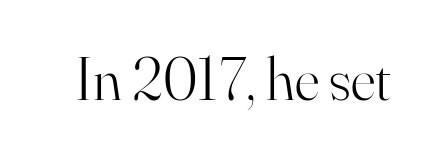
Just letters on the line, the space beneath them empty. The rendering keeps characters at their native spacing. The lettering holds an erect, upright posture throughout. The passage shown is typeset with a serif family. Each letter keeps its own natural width here, so spacing adapts to shape.
